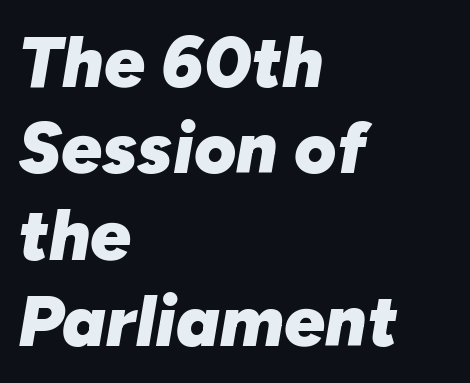
{"italic": "yes", "lean": "right", "slant_degrees": 10, "bold": "yes", "weight": "heavy", "width": "normal", "stroke_contrast": "low", "x_height": "medium", "monospaced": "no", "underline": "no", "align": "left", "line_spacing_ratio": 1.2, "letter_spacing": "normal", "letter_spacing_em": 0.0, "glyph_px": 72}
